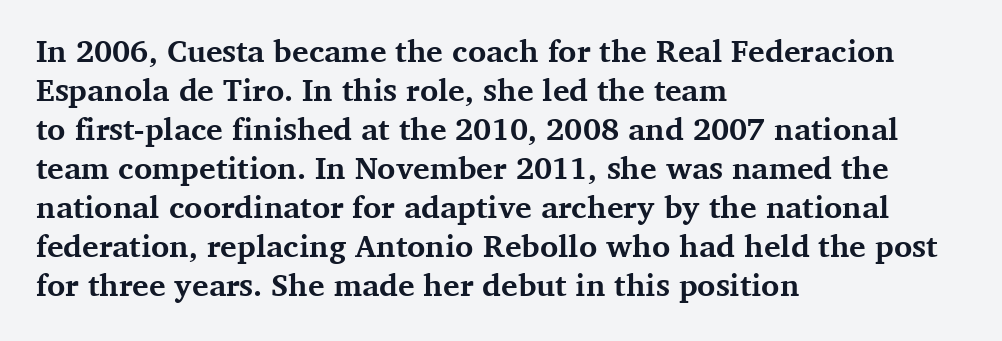
{"serif": "yes", "italic": "no", "bold": "yes", "weight": "bold", "width": "normal", "stroke_contrast": "medium", "x_height": "medium", "monospaced": "no", "underline": "no", "align": "left", "line_spacing": "normal", "line_spacing_ratio": 1.26, "letter_spacing": "normal", "letter_spacing_em": 0.0, "glyph_px": 31}
